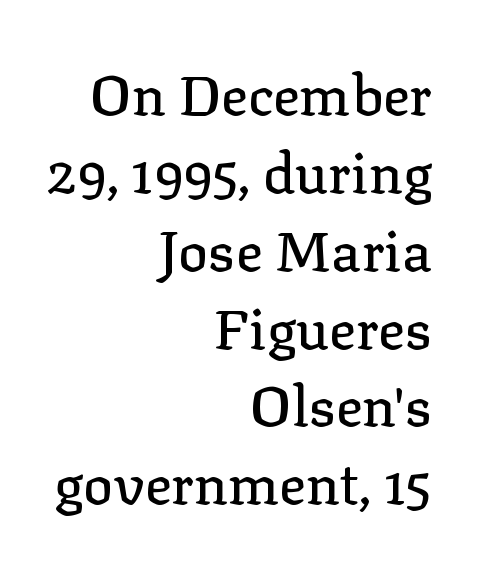
The image shows 56 px serif type, upright; set right-aligned, normal line spacing (1.39x), normal letter spacing, not underlined; low stroke contrast and a medium x-height.
